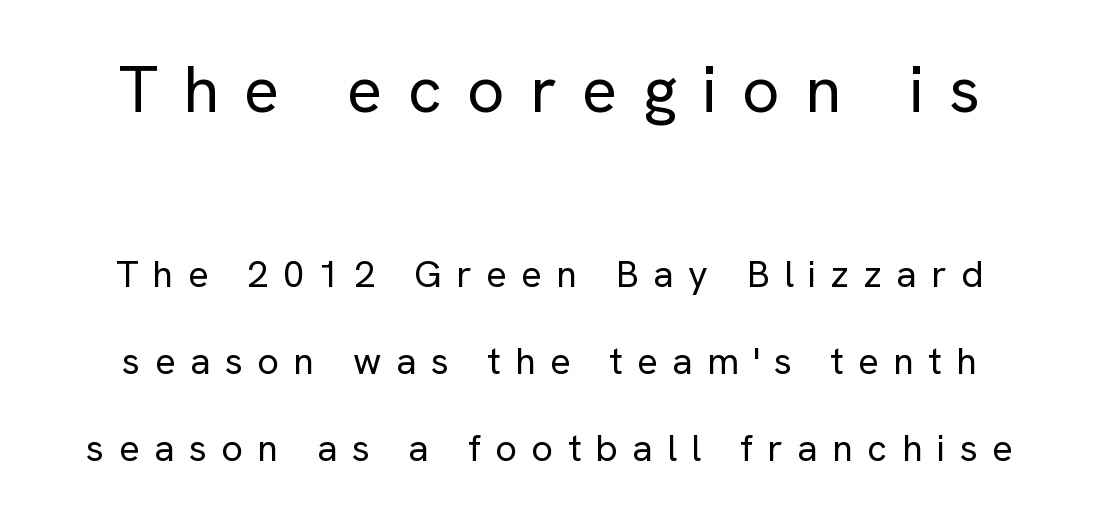
The image shows 66 px regular-weight sans-serif type, upright; set loose line spacing (2.28x), unusually wide letter spacing (+0.38 em), not underlined; the first (top) block is 1.74x larger; low stroke contrast and a medium x-height.
